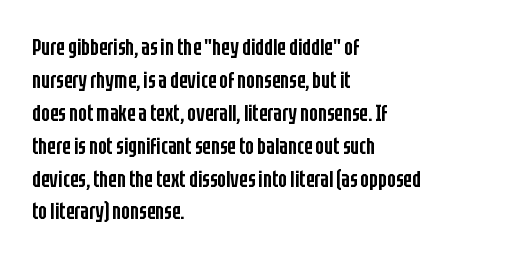
{"italic": "no", "bold": "semi", "underline": "no", "align": "left", "line_spacing": "normal", "line_spacing_ratio": 1.43, "letter_spacing": "normal", "letter_spacing_em": 0.0, "glyph_px": 23}
